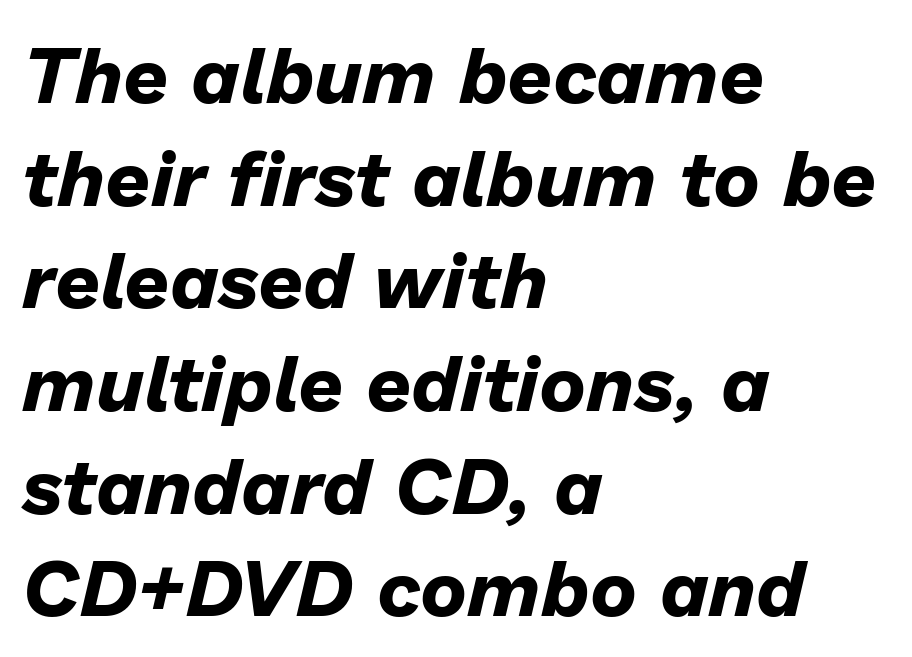
The lines are quadded left. Is there much room between lines? A standard amount, neither cramped nor airy. Emphasis by weight is at full strength: bold. The face used here has a pronounced slope to its letters. Bare-footed words on every line. What stands out about the letter spacing? Nothing — it is the standard amount.
